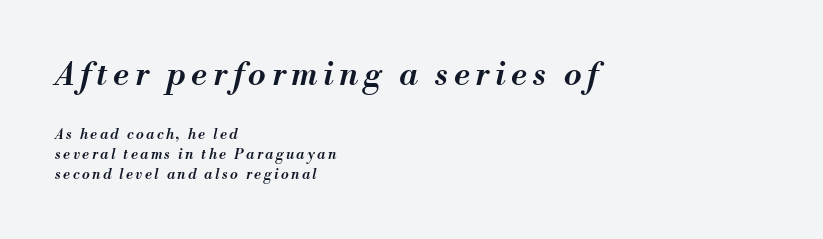
{"italic": "yes", "lean": "right", "slant_degrees": 13, "bold": "semi", "weight": "semibold", "width": "normal", "stroke_contrast": "medium", "x_height": "small", "monospaced": "no", "underline": "no", "align": "left", "line_spacing": "normal", "line_spacing_ratio": 1.42, "larger_block": "first", "size_ratio": 2.29, "glyph_px": 32}
